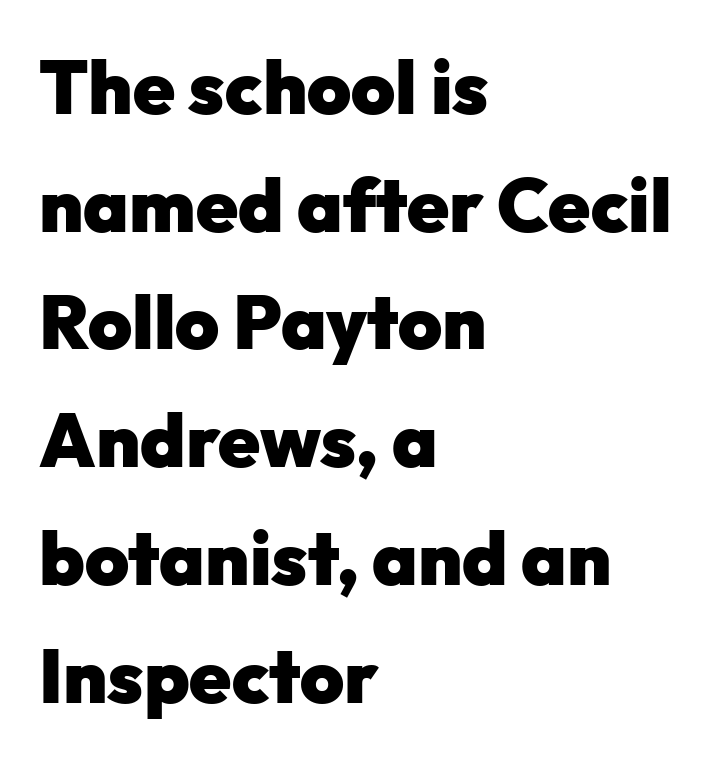
The letters stand upright; this is a roman face. Vertical spacing — default. Descenders hang freely into open space. The type family on display is of the sans-serif kind. Looks like regular typesetting: each glyph gets only the width it needs. Observe the ordinary spacing: letters are neighbours, not strangers.
